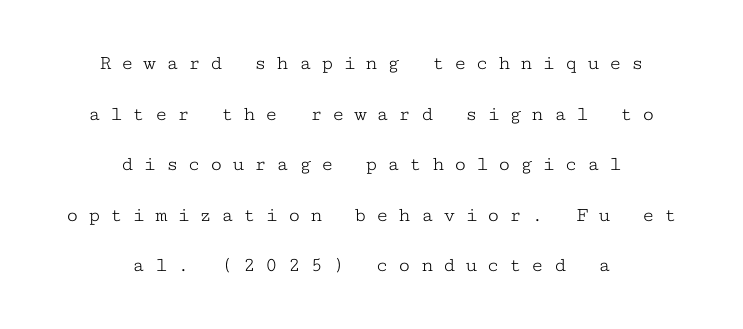
{"italic": "no", "bold": "no", "underline": "no", "align": "center", "line_spacing": "loose", "line_spacing_ratio": 2.41, "letter_spacing": "wide", "letter_spacing_em": 0.45, "glyph_px": 21}
